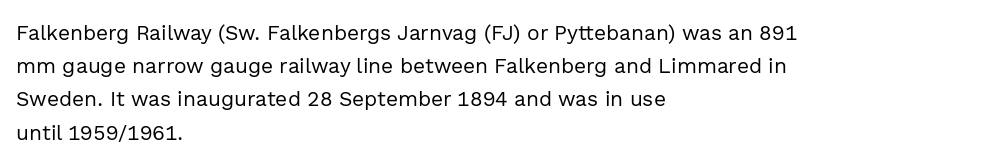
{"italic": "no", "bold": "no", "underline": "no", "align": "left", "line_spacing": "normal", "line_spacing_ratio": 1.58, "letter_spacing": "normal", "letter_spacing_em": 0.0, "glyph_px": 21}
